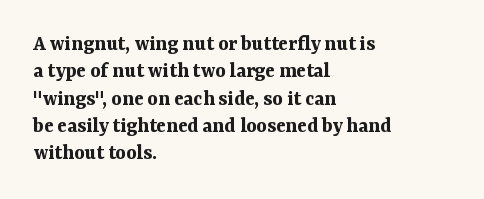
Chunky letters — that's bold for sure. Caption: standard tracking, unaltered. Descenders are the only things crossing below the line. Typeset ragged right — the left edge is the straight one. The letters stand upright; this is a roman face.
